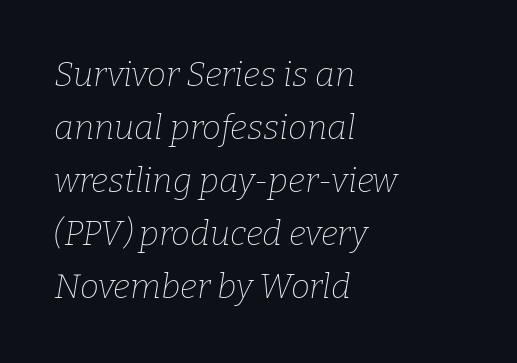
The image shows 34 px thin serif type, italic (leaning right); set left-aligned, normal line spacing (1.56x), normal letter spacing, not underlined; low stroke contrast and a medium x-height.
